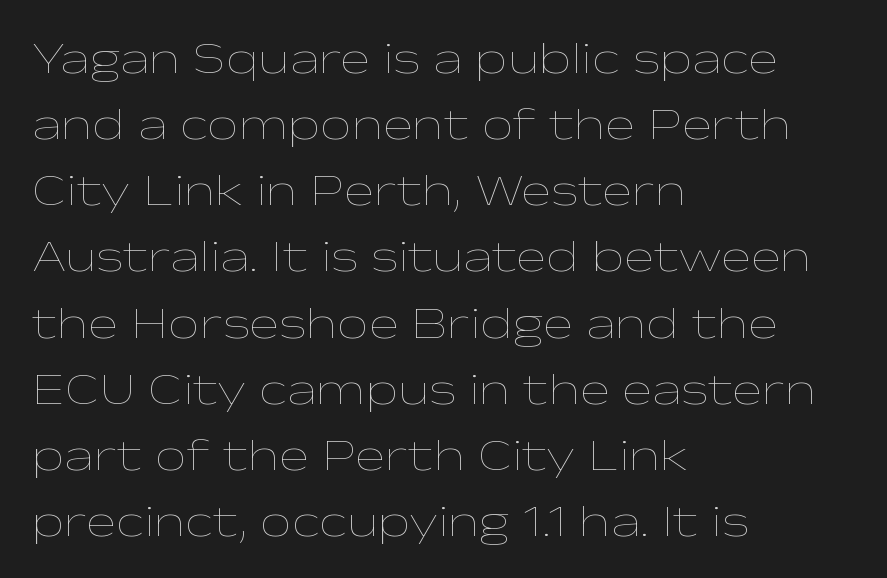
{"italic": "no", "bold": "no", "weight": "thin", "width": "wide", "stroke_contrast": "low", "x_height": "medium", "monospaced": "no", "underline": "no", "align": "left", "line_spacing": "normal", "line_spacing_ratio": 1.47, "letter_spacing": "normal", "letter_spacing_em": 0.0, "glyph_px": 45}
